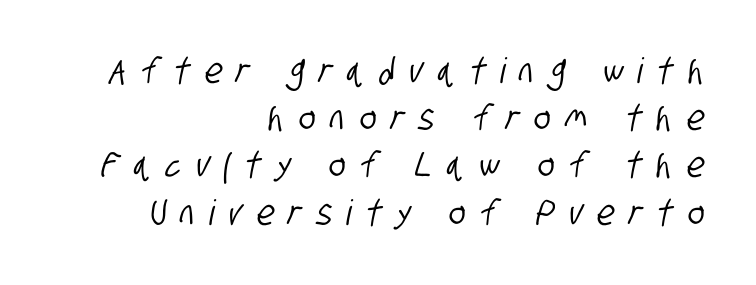
The image shows 35 px condensed sans-serif type; set right-aligned, normal line spacing (1.35x), unusually wide letter spacing (+0.42 em), not underlined; low stroke contrast and a large x-height.
